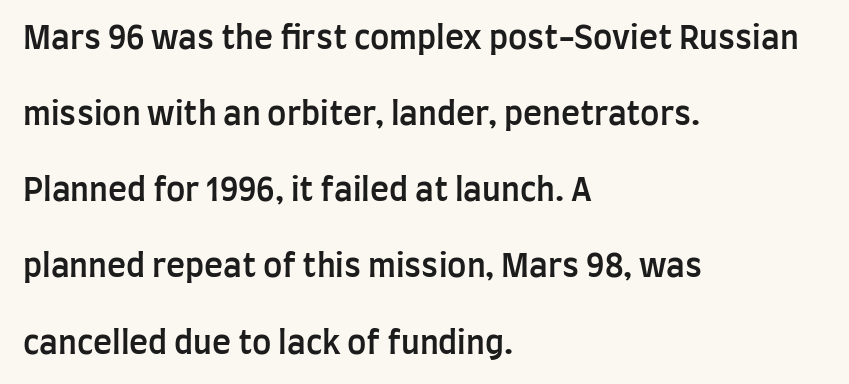
Q: Is the text bold? A: Semi-bold.
Q: Is the text italic (slanted)? A: No, it is upright.
Q: Is the typeface a serif or a sans-serif typeface? A: Sans-serif.
Q: Is the text underlined? A: No.
Q: How is the paragraph aligned? A: Left-aligned.
Q: Is the spacing between letters normal or unusually wide? A: Normal.
Q: Is the spacing between lines tight, normal or loose? A: Loose.
Q: Width (condensed, normal, or wide)? A: Condensed.
Q: Stroke contrast? A: Low.
Q: x-height? A: Large.
Q: Monospaced? A: No.
